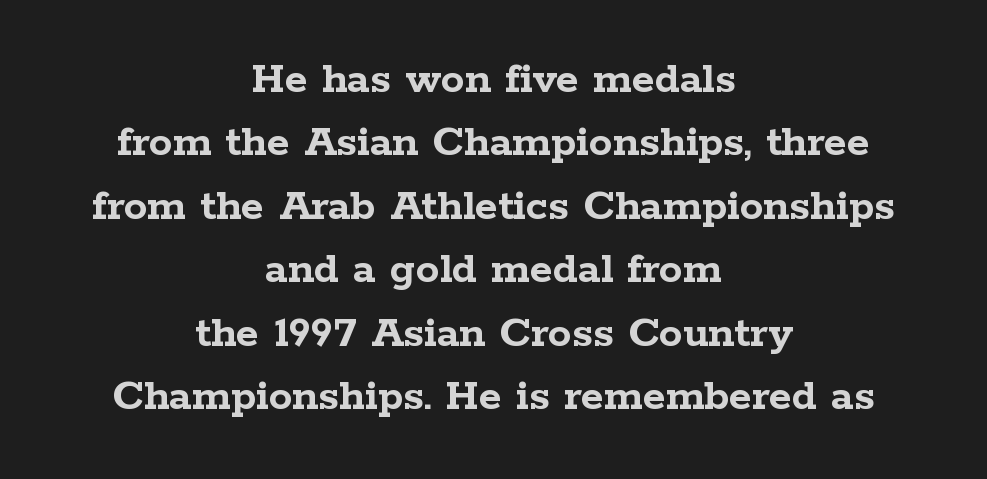
{"serif": "yes", "italic": "no", "bold": "yes", "weight": "semibold", "width": "wide", "stroke_contrast": "low", "x_height": "medium", "monospaced": "no", "underline": "no", "align": "center", "line_spacing": "normal", "line_spacing_ratio": 1.35, "letter_spacing": "normal", "letter_spacing_em": 0.0, "glyph_px": 47}
